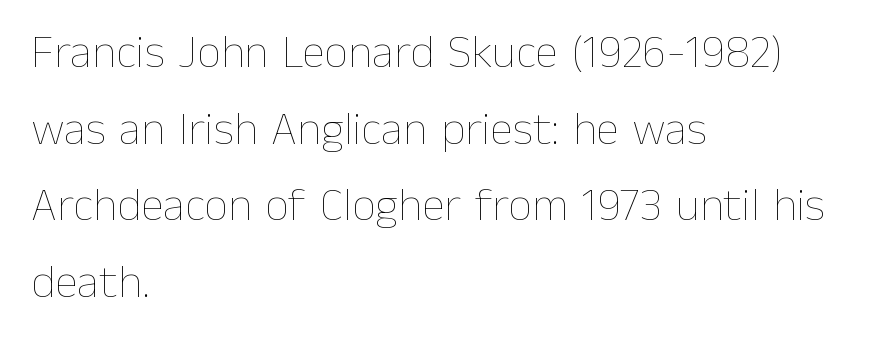
The image shows 47 px thin type, upright; set left-aligned, normal line spacing (1.63x), normal letter spacing, not underlined; low stroke contrast and a medium x-height.
